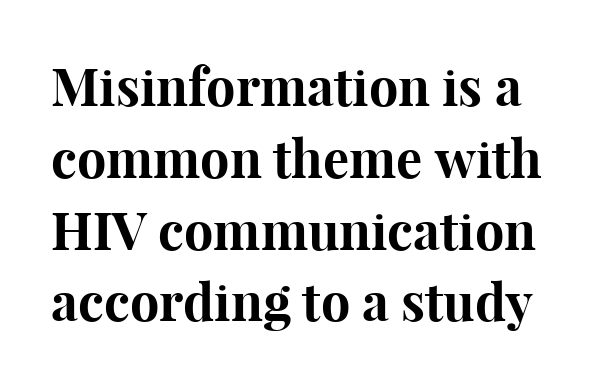
Q: Is the text bold? A: Yes.
Q: Is the text italic (slanted)? A: No, it is upright.
Q: Is the typeface a serif or a sans-serif typeface? A: Serif.
Q: Is the text underlined? A: No.
Q: Is the spacing between letters normal or unusually wide? A: Normal.
Q: Is the spacing between lines tight, normal or loose? A: Normal.
Q: Width (condensed, normal, or wide)? A: Normal.
Q: Stroke contrast? A: High.
Q: x-height? A: Medium.
Q: Monospaced? A: No.
